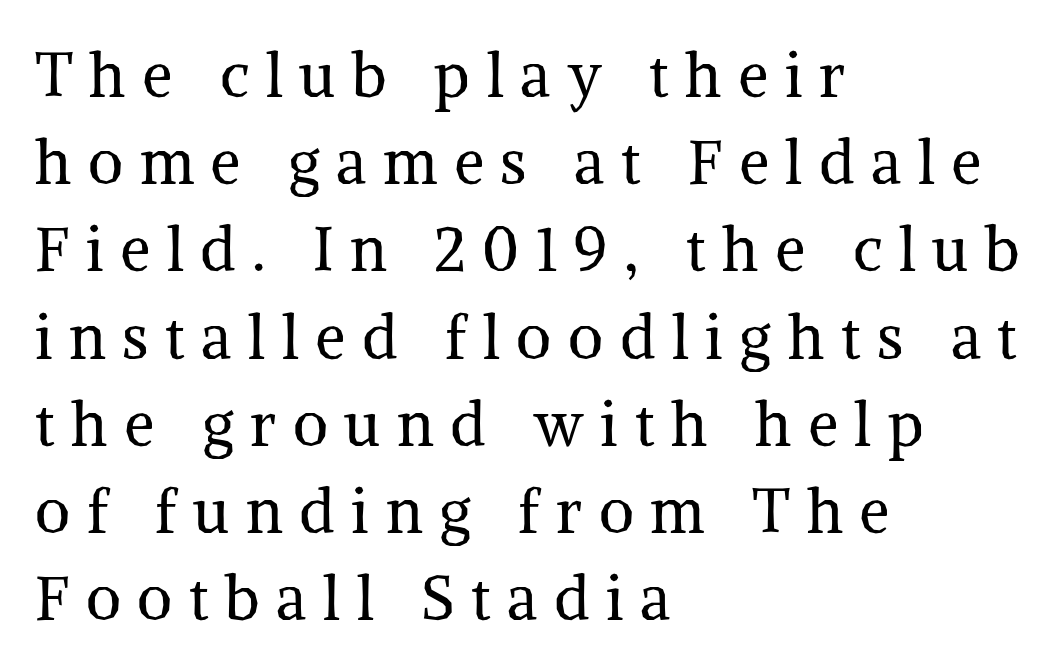
Is the stroke heavy? The answer is a plain regular-or-lighter. Here the glyphs are tracked loosely, breaking word shapes into spaced letters. Are there feet on the stems? There are — it's a serif. The baseline area is clear.
